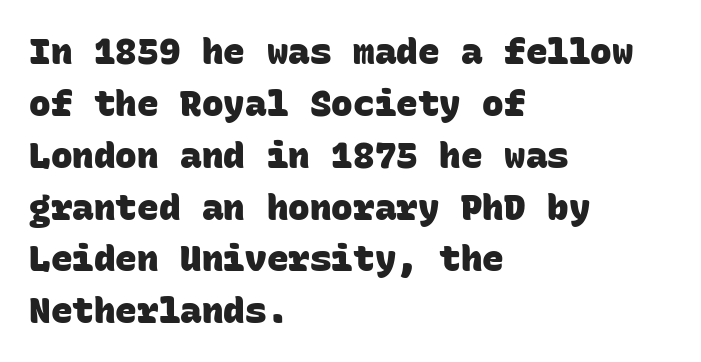
Q: Is the text bold? A: Yes.
Q: Is the typeface a serif or a sans-serif typeface? A: Sans-serif.
Q: Is the text underlined? A: No.
Q: How is the paragraph aligned? A: Left-aligned.
Q: Is the spacing between letters normal or unusually wide? A: Normal.
Q: Is the spacing between lines tight, normal or loose? A: Normal.
Q: Width (condensed, normal, or wide)? A: Normal.
Q: Stroke contrast? A: Low.
Q: x-height? A: Large.
Q: Monospaced? A: Yes.
